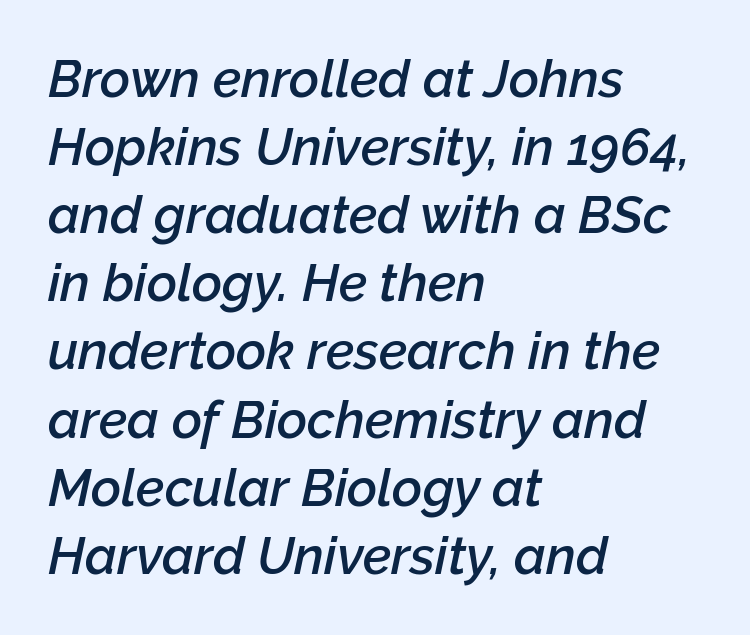
The words here are not underlined. There is no visible air inserted between adjacent glyphs. Designer's note — italics engaged. The passage shown is typed in a proportional face where columns would drift.
